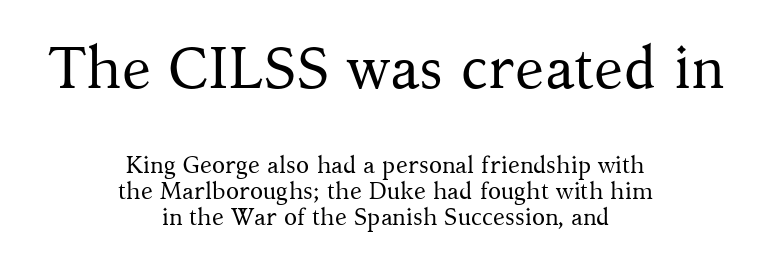
{"serif": "yes", "italic": "no", "bold": "no", "weight": "regular", "width": "normal", "stroke_contrast": "medium", "x_height": "medium", "monospaced": "no", "underline": "no", "align": "center", "line_spacing": "tight", "line_spacing_ratio": 1.08, "letter_spacing": "normal", "letter_spacing_em": 0.0, "larger_block": "first", "size_ratio": 2.46, "glyph_px": 59}
